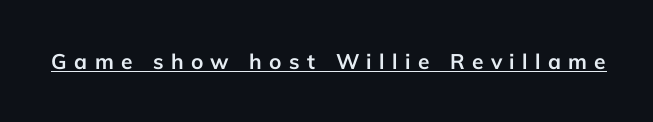
The image shows 21 px bold type, upright; set unusually wide letter spacing (+0.35 em), underlined.
